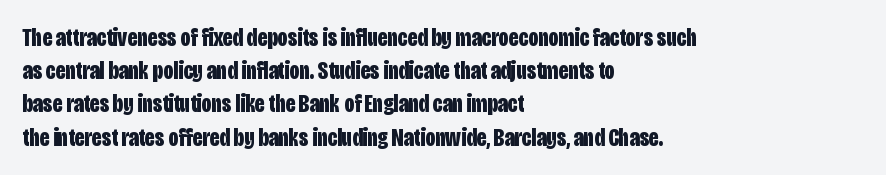
The image shows 25 px bold type, upright; set left-aligned, normal line spacing (1.33x), normal letter spacing, not underlined.
